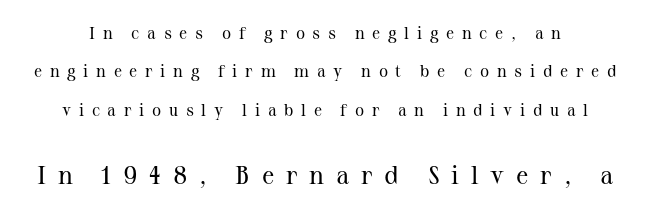
Caption: expanded tracking, letters set apart. The second block has been scaled up relative to the first. Stem width sits at or under what a default text font uses. Students, observe: this is what heavily led, spacious text looks like.
